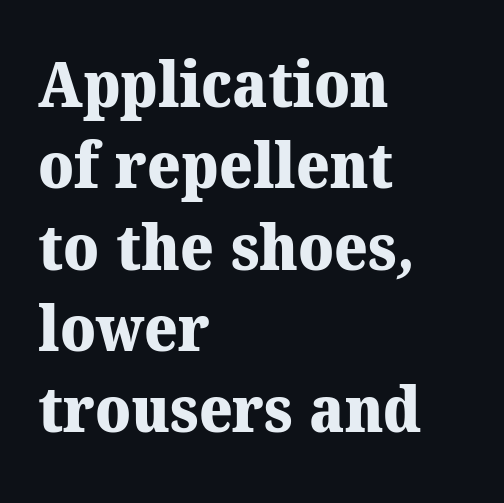
The image shows 64 px heavy serif type; set left-aligned, normal line spacing (1.27x), normal letter spacing, not underlined; medium stroke contrast and a medium x-height.
